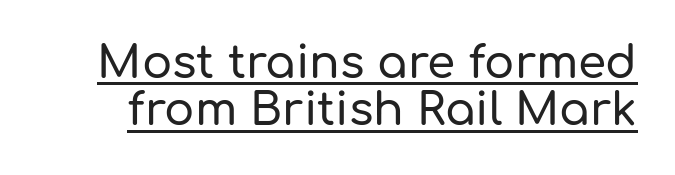
Q: Is the text italic (slanted)? A: No, it is upright.
Q: Is the typeface a serif or a sans-serif typeface? A: Sans-serif.
Q: Is the text underlined? A: Yes.
Q: Is the spacing between letters normal or unusually wide? A: Normal.
Q: Is the spacing between lines tight, normal or loose? A: Tight.
Q: Width (condensed, normal, or wide)? A: Normal.
Q: Stroke contrast? A: Low.
Q: x-height? A: Medium.
Q: Monospaced? A: No.
